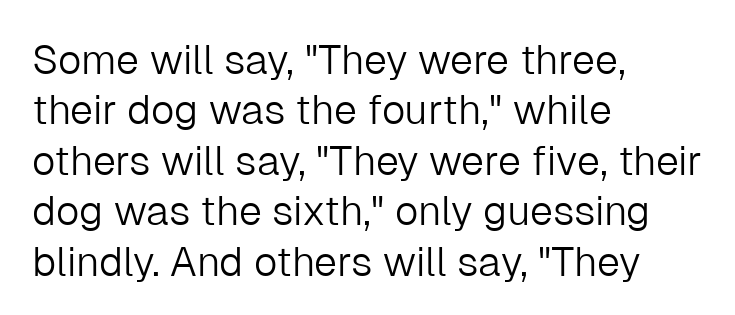
{"serif": "no", "italic": "no", "bold": "no", "weight": "light", "width": "normal", "stroke_contrast": "low", "x_height": "medium", "monospaced": "no", "underline": "no", "align": "left", "line_spacing_ratio": 1.23, "letter_spacing": "normal", "letter_spacing_em": 0.0, "glyph_px": 41}
